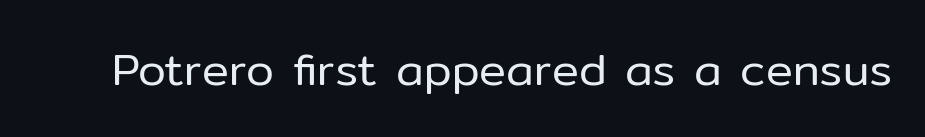
Q: Is the text bold? A: No.
Q: Is the text italic (slanted)? A: No, it is upright.
Q: Is the typeface a serif or a sans-serif typeface? A: Sans-serif.
Q: Is the text underlined? A: No.
Q: Is the spacing between letters normal or unusually wide? A: Normal.
Q: Width (condensed, normal, or wide)? A: Normal.
Q: Stroke contrast? A: Low.
Q: x-height? A: Medium.
Q: Monospaced? A: No.
